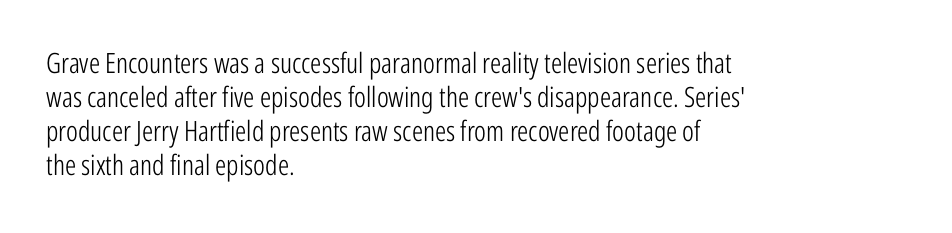
Q: Is the text bold? A: No.
Q: Is the text italic (slanted)? A: No, it is upright.
Q: Is the typeface a serif or a sans-serif typeface? A: Sans-serif.
Q: Is the text underlined? A: No.
Q: How is the paragraph aligned? A: Left-aligned.
Q: Is the spacing between letters normal or unusually wide? A: Normal.
Q: Width (condensed, normal, or wide)? A: Condensed.
Q: Stroke contrast? A: Low.
Q: x-height? A: Medium.
Q: Monospaced? A: No.
